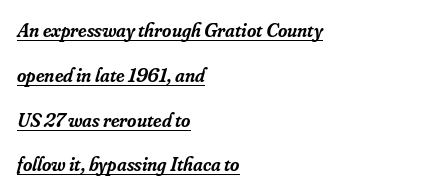
The image shows 20 px text type, italic (leaning right); set left-aligned, loose line spacing (2.24x), normal letter spacing, underlined.
